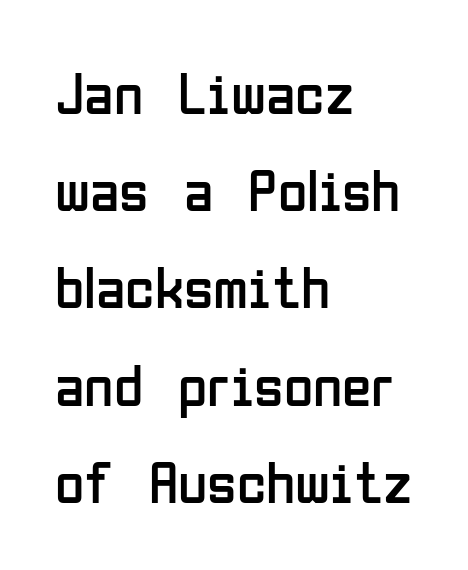
{"serif": "no", "italic": "no", "bold": "no", "weight": "regular", "width": "condensed", "stroke_contrast": "low", "x_height": "medium", "monospaced": "no", "underline": "no", "align": "left", "line_spacing": "normal", "line_spacing_ratio": 1.62, "letter_spacing": "normal", "letter_spacing_em": 0.0, "glyph_px": 60}
